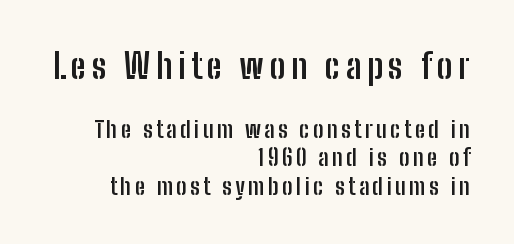
The image shows 35 px semibold, condensed sans-serif type, upright; set right-aligned, line spacing 1.23x, not underlined; the first (top) block is 1.52x larger; low stroke contrast and a medium x-height.
